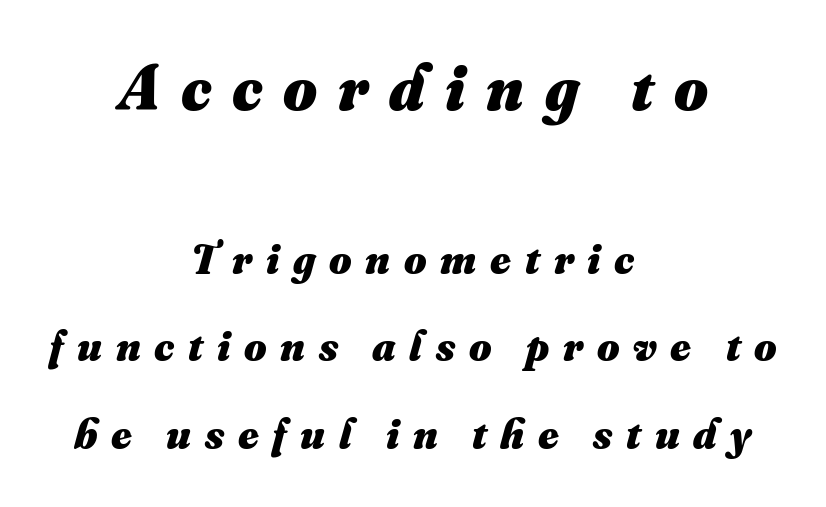
Chunky letters — that's bold for sure. Horizontal alignment here is central, giving a formal, balanced look. Summary of vertical rhythm: relaxed, with wide interline spacing. This rendering features lettering with no underline. The rendering uses natural spacing where letterforms have individual widths.
